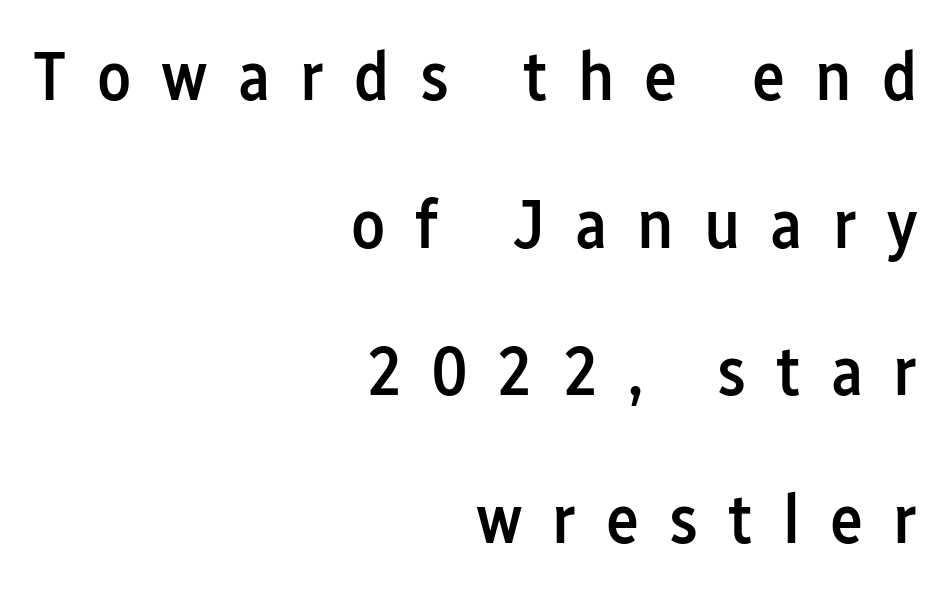
The image shows 70 px semibold, condensed sans-serif type, upright; set right-aligned, loose line spacing (2.11x), unusually wide letter spacing (+0.43 em), not underlined; low stroke contrast and a medium x-height.
